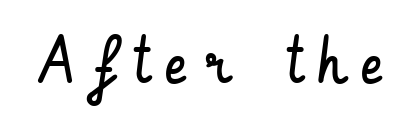
The letters advance in unequal steps, a hallmark of proportional type. The font is comparable to plain body text, perhaps lighter. Clear beneath every line of the passage. If you drew a line through each stem, it would be perfectly vertical.
